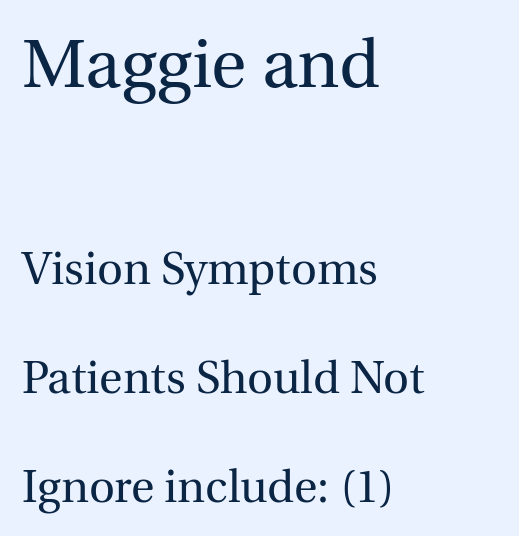
{"serif": "yes", "italic": "no", "bold": "no", "weight": "regular", "width": "normal", "x_height": "medium", "monospaced": "no", "underline": "no", "align": "left", "line_spacing": "loose", "line_spacing_ratio": 2.42, "letter_spacing": "normal", "letter_spacing_em": 0.0, "larger_block": "first", "size_ratio": 1.51, "glyph_px": 68}
